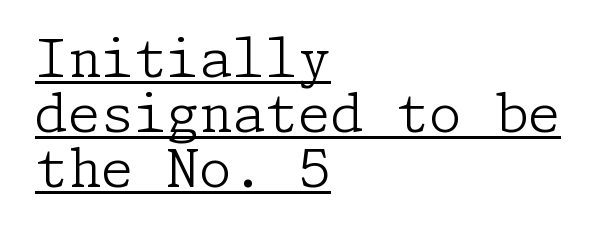
Q: Is the text bold? A: No.
Q: Is the text italic (slanted)? A: No, it is upright.
Q: Is the typeface a serif or a sans-serif typeface? A: Serif.
Q: Is the text underlined? A: Yes.
Q: How is the paragraph aligned? A: Left-aligned.
Q: Is the spacing between letters normal or unusually wide? A: Normal.
Q: Is the spacing between lines tight, normal or loose? A: Tight.
Q: Width (condensed, normal, or wide)? A: Normal.
Q: Stroke contrast? A: Low.
Q: x-height? A: Medium.
